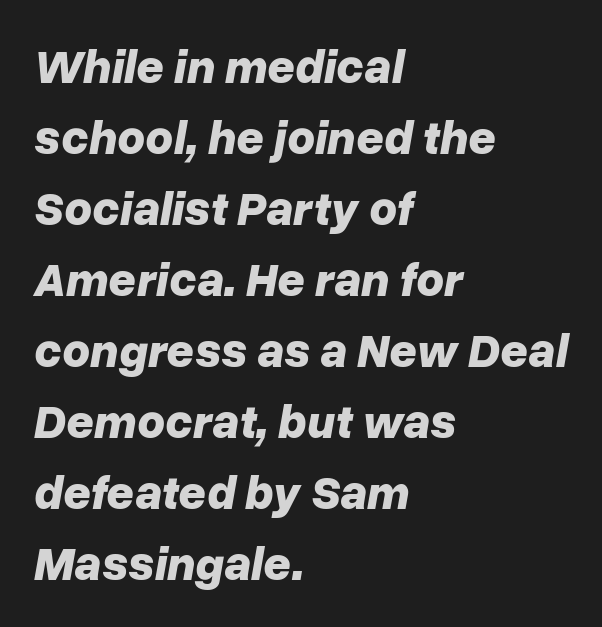
What's the leading like? Ordinary, nothing unusual. Slant detected: the letters are inclined. On the weight axis this lands at bold, roughly 700. Anything drawn beneath the words? Only blank space. These lines are rendered in a variable-pitch font.
